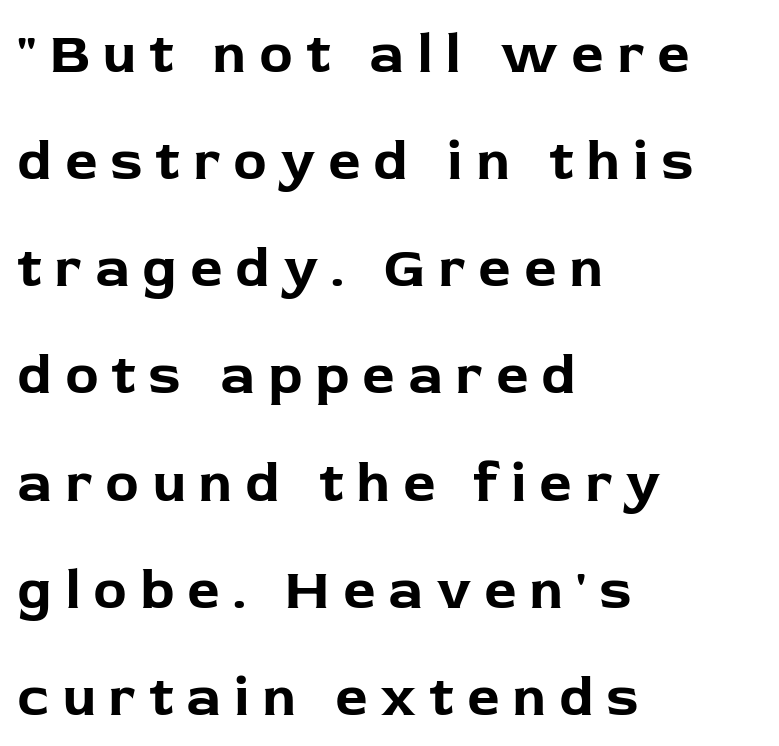
Q: Is the text bold? A: Yes.
Q: Is the text italic (slanted)? A: No, it is upright.
Q: Is the typeface a serif or a sans-serif typeface? A: Sans-serif.
Q: Is the text underlined? A: No.
Q: How is the paragraph aligned? A: Left-aligned.
Q: Is the spacing between letters normal or unusually wide? A: Unusually wide.
Q: Width (condensed, normal, or wide)? A: Normal.
Q: Stroke contrast? A: Low.
Q: x-height? A: Medium.
Q: Monospaced? A: No.
